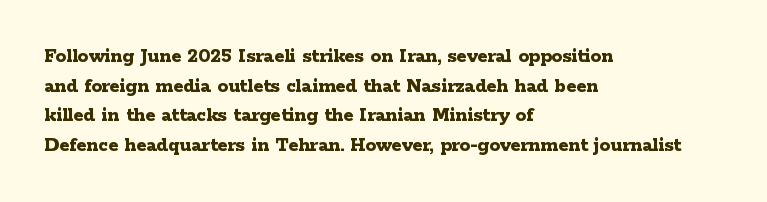
The image shows 21 px bold type, upright; set left-aligned, normal line spacing (1.41x), normal letter spacing, not underlined.
